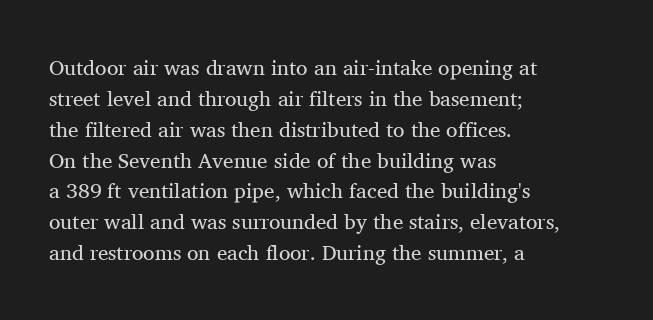
{"italic": "no", "bold": "no", "underline": "no", "align": "left", "line_spacing": "normal", "line_spacing_ratio": 1.47, "letter_spacing": "normal", "letter_spacing_em": 0.0, "glyph_px": 21}
